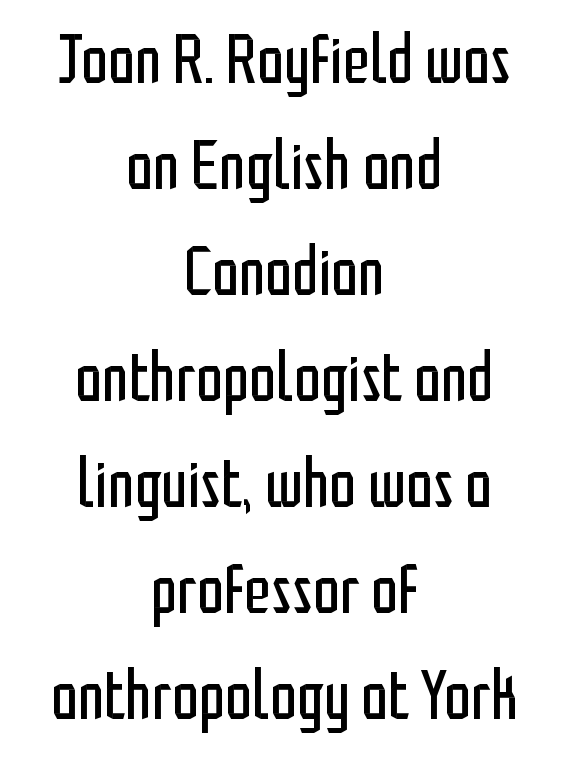
The image shows 68 px regular-weight, condensed sans-serif type, upright; set centered, normal line spacing (1.56x), normal letter spacing, not underlined; low stroke contrast and a medium x-height.
